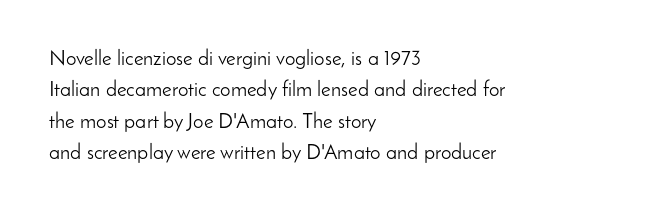
Q: Is the text bold? A: No.
Q: Is the text italic (slanted)? A: No, it is upright.
Q: Is the text underlined? A: No.
Q: How is the paragraph aligned? A: Left-aligned.
Q: Is the spacing between letters normal or unusually wide? A: Normal.
Q: Is the spacing between lines tight, normal or loose? A: Normal.
